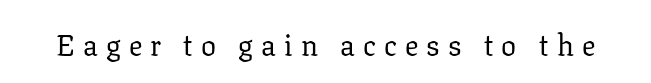
Q: Is the text bold? A: No.
Q: Is the text italic (slanted)? A: No, it is upright.
Q: Is the typeface a serif or a sans-serif typeface? A: Serif.
Q: Is the text underlined? A: No.
Q: Is the spacing between letters normal or unusually wide? A: Unusually wide.
Q: Width (condensed, normal, or wide)? A: Normal.
Q: Stroke contrast? A: Low.
Q: x-height? A: Medium.
Q: Monospaced? A: No.
